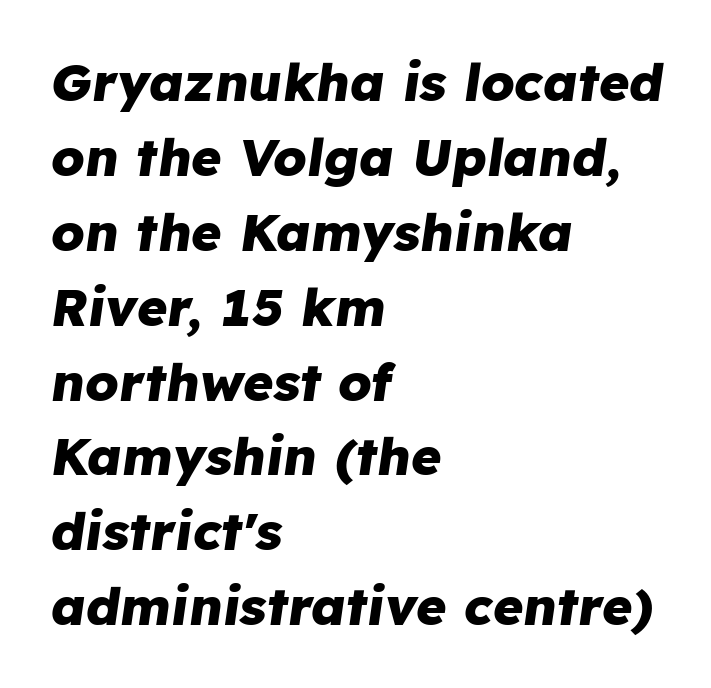
Q: Is the text bold? A: Yes.
Q: Is the text italic (slanted)? A: Yes, it leans right by about 8 degrees.
Q: Is the text underlined? A: No.
Q: How is the paragraph aligned? A: Left-aligned.
Q: Is the spacing between letters normal or unusually wide? A: Normal.
Q: Is the spacing between lines tight, normal or loose? A: Normal.
Q: Width (condensed, normal, or wide)? A: Normal.
Q: Stroke contrast? A: Low.
Q: x-height? A: Medium.
Q: Monospaced? A: No.
